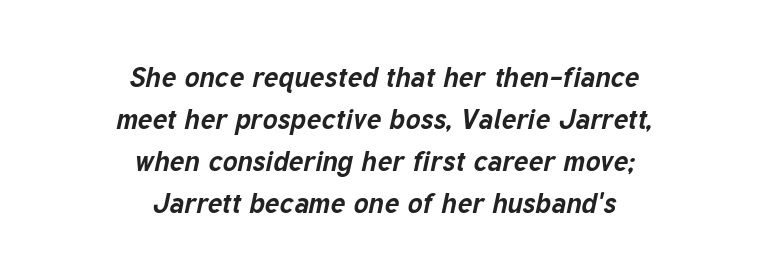
Character widths vary here, with narrow letters taking less room than wide ones. The axis of the letterforms is tilted away from vertical. The paragraph shown floats in the horizontal middle. No word sits above an underline. There is no visible air inserted between adjacent glyphs.
